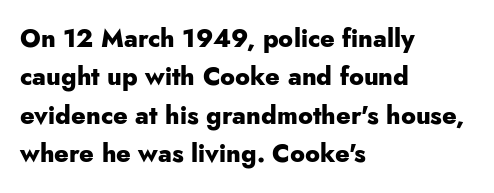
Q: Is the text bold? A: Yes.
Q: Is the text italic (slanted)? A: No, it is upright.
Q: Is the text underlined? A: No.
Q: How is the paragraph aligned? A: Left-aligned.
Q: Is the spacing between letters normal or unusually wide? A: Normal.
Q: Is the spacing between lines tight, normal or loose? A: Normal.
